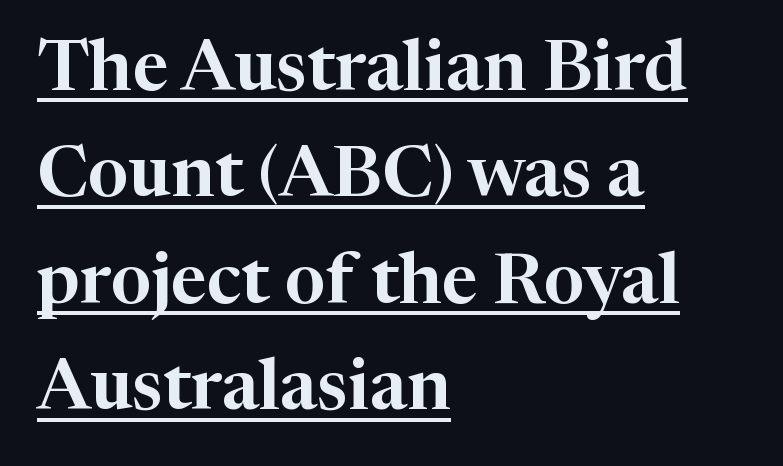
{"serif": "yes", "italic": "no", "width": "normal", "stroke_contrast": "high", "x_height": "medium", "monospaced": "no", "underline": "yes", "align": "left", "line_spacing": "normal", "line_spacing_ratio": 1.5, "letter_spacing": "normal", "letter_spacing_em": 0.0, "glyph_px": 71}
